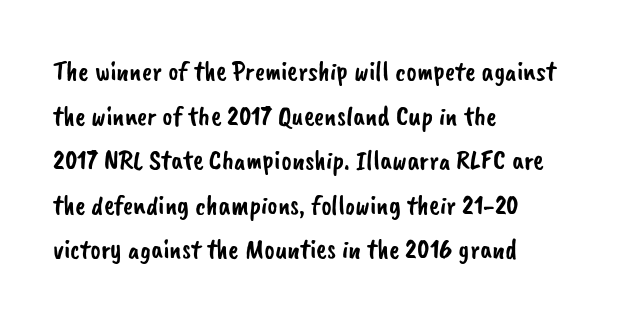
The image shows 28 px sans-serif type; set left-aligned, normal line spacing (1.59x), normal letter spacing, not underlined; low stroke contrast and a small x-height.
